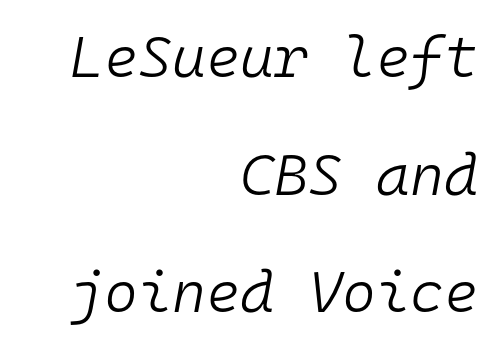
Q: Is the text bold? A: No.
Q: Is the text italic (slanted)? A: Yes, it leans right by about 10 degrees.
Q: Is the text underlined? A: No.
Q: How is the paragraph aligned? A: Right-aligned.
Q: Is the spacing between letters normal or unusually wide? A: Normal.
Q: Is the spacing between lines tight, normal or loose? A: Loose.
Q: Width (condensed, normal, or wide)? A: Normal.
Q: Stroke contrast? A: Low.
Q: x-height? A: Medium.
Q: Monospaced? A: Yes.
